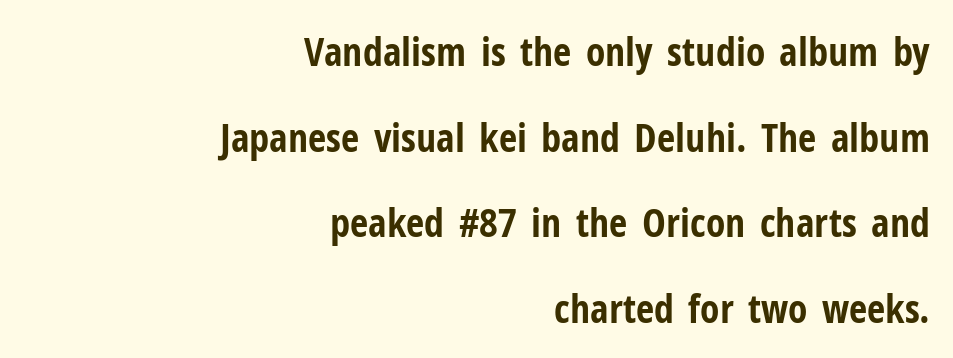
{"serif": "no", "italic": "no", "bold": "yes", "weight": "bold", "width": "condensed", "stroke_contrast": "low", "x_height": "medium", "monospaced": "no", "underline": "no", "align": "right", "line_spacing": "loose", "line_spacing_ratio": 2.14, "letter_spacing": "normal", "letter_spacing_em": 0.0, "glyph_px": 40}
